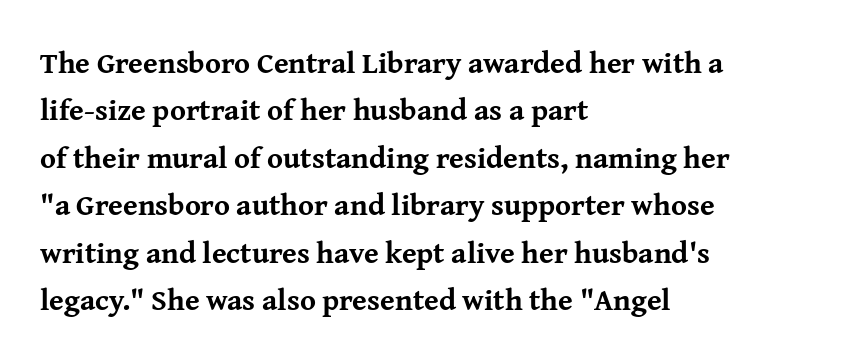
The image shows 30 px bold serif type, upright; set left-aligned, normal line spacing (1.58x), normal letter spacing, not underlined; medium stroke contrast and a medium x-height.
